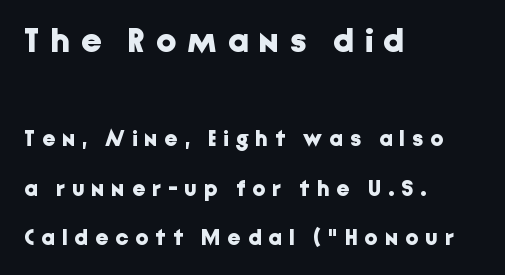
{"serif": "no", "italic": "no", "bold": "yes", "weight": "bold", "width": "normal", "stroke_contrast": "low", "x_height": "medium", "monospaced": "no", "underline": "no", "align": "left", "line_spacing": "loose", "line_spacing_ratio": 2.15, "letter_spacing": "wide", "letter_spacing_em": 0.31, "larger_block": "first", "size_ratio": 1.52, "glyph_px": 35}
